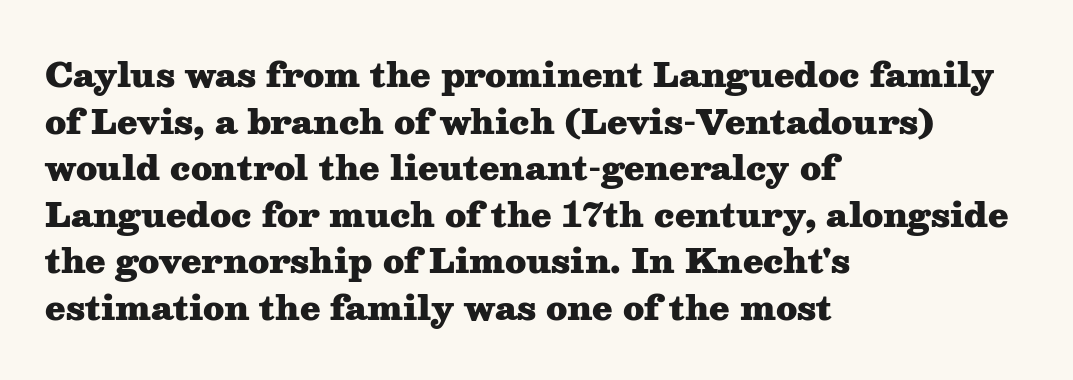
The passage shown is typed in a proportional face where columns would drift. The axis of the letterforms is exactly vertical. The passage is arranged the way most books set body copy — flush left. Heavy-handed strokes throughout: this text is bold.
